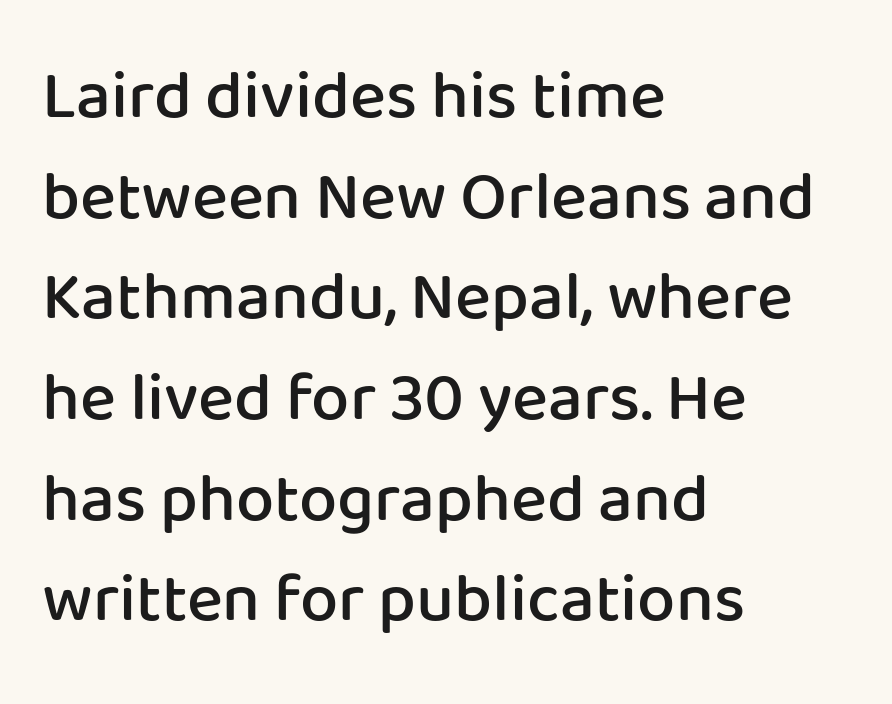
This sample is left-justified, so line endings fall wherever the words run out. Think of a printed novel: that variable character pitch is what you see here. The letters are semibold — heavier than regular but short of a full bold. Unlike a traditional serif, this face leaves its strokes unadorned.
